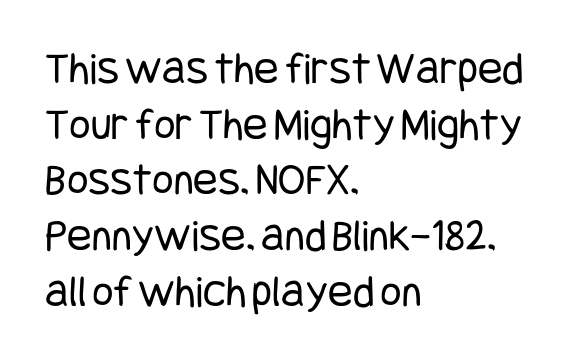
{"serif": "no", "italic": "no", "bold": "no", "weight": "regular", "width": "condensed", "stroke_contrast": "low", "x_height": "large", "underline": "no", "align": "left", "line_spacing_ratio": 1.21, "letter_spacing": "normal", "letter_spacing_em": 0.0, "glyph_px": 46}
